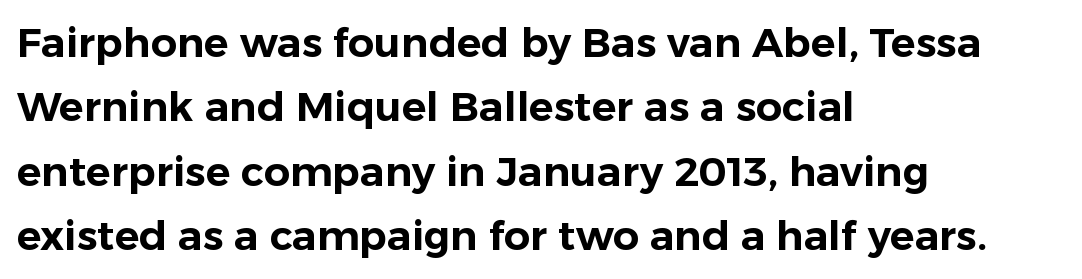
{"serif": "no", "italic": "no", "width": "normal", "stroke_contrast": "low", "x_height": "medium", "monospaced": "no", "underline": "no", "align": "left", "line_spacing": "normal", "line_spacing_ratio": 1.57, "letter_spacing": "normal", "letter_spacing_em": 0.0, "glyph_px": 41}
